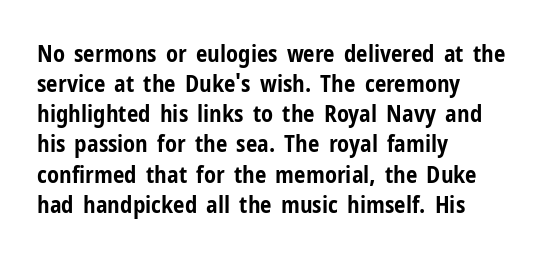
{"italic": "no", "bold": "yes", "underline": "no", "align": "left", "line_spacing": "normal", "line_spacing_ratio": 1.31, "letter_spacing": "normal", "letter_spacing_em": 0.0, "glyph_px": 23}
